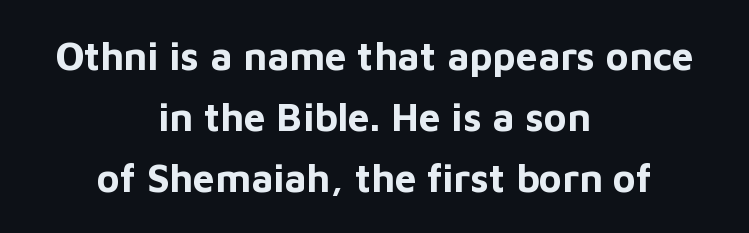
{"serif": "no", "italic": "no", "bold": "yes", "weight": "bold", "width": "normal", "stroke_contrast": "low", "x_height": "medium", "monospaced": "no", "underline": "no", "align": "center", "line_spacing": "normal", "line_spacing_ratio": 1.56, "letter_spacing": "normal", "letter_spacing_em": 0.0, "glyph_px": 39}
